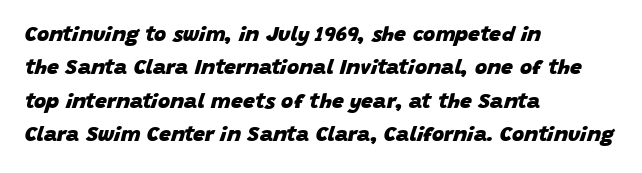
{"italic": "yes", "lean": "right", "slant_degrees": 15, "bold": "yes", "underline": "no", "align": "left", "line_spacing": "normal", "line_spacing_ratio": 1.59, "letter_spacing": "normal", "letter_spacing_em": 0.0, "glyph_px": 21}
